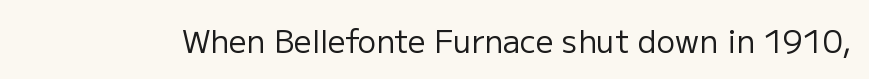
{"serif": "no", "italic": "no", "bold": "no", "weight": "regular", "width": "normal", "stroke_contrast": "low", "x_height": "medium", "monospaced": "no", "underline": "no", "letter_spacing": "normal", "letter_spacing_em": 0.0, "glyph_px": 31}
